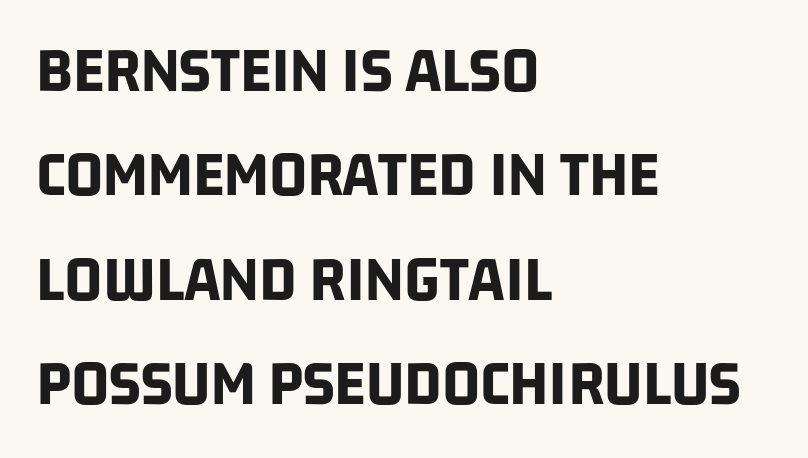
The image shows 66 px bold, condensed sans-serif type; set left-aligned, normal line spacing (1.58x), normal letter spacing, not underlined; low stroke contrast and a large x-height.
